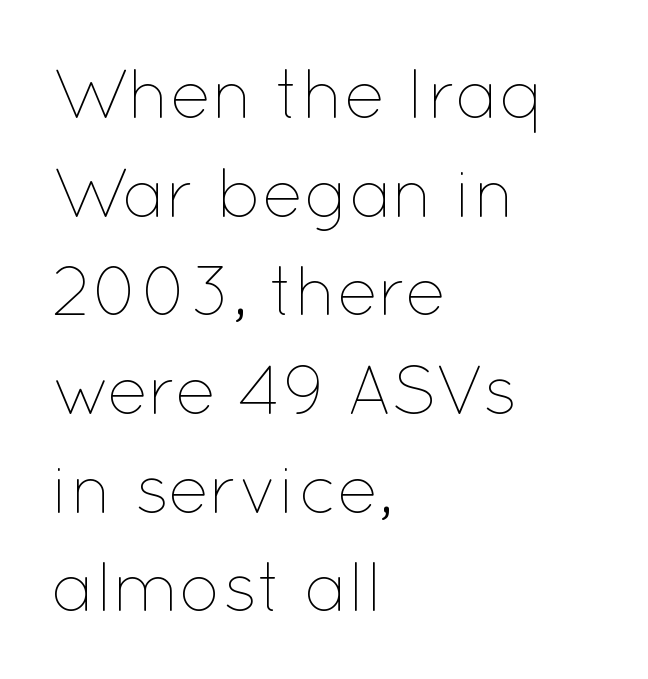
The image shows 69 px thin type, upright; set left-aligned, normal line spacing (1.43x), normal letter spacing, not underlined; low stroke contrast and a medium x-height.
